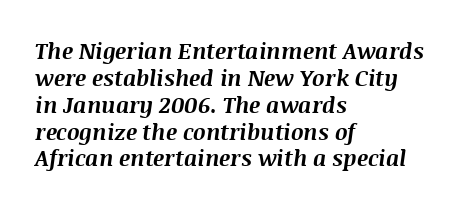
Q: Is the text bold? A: Yes.
Q: Is the text italic (slanted)? A: Yes, it leans right by about 8 degrees.
Q: Is the text underlined? A: No.
Q: How is the paragraph aligned? A: Left-aligned.
Q: Is the spacing between letters normal or unusually wide? A: Normal.
